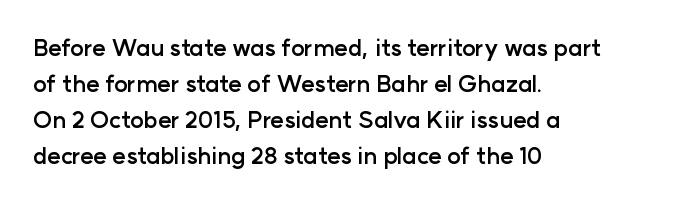
Notice how descenders clear the ascenders below comfortably — that's standard leading. The sample has been set heavy, in full bold. Italic? Not at all — the glyphs are vertical. A bare baseline throughout the passage. The rag falls on the right side of this text block. Inter-character spacing is left at the font's built-in metrics.
